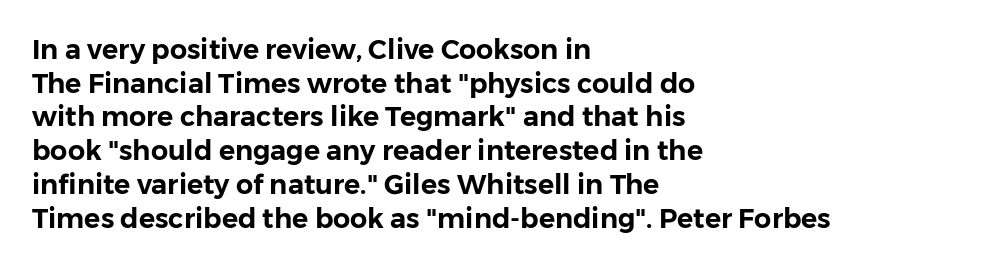
Q: Is the text italic (slanted)? A: No, it is upright.
Q: Is the text underlined? A: No.
Q: How is the paragraph aligned? A: Left-aligned.
Q: Is the spacing between letters normal or unusually wide? A: Normal.
Q: Is the spacing between lines tight, normal or loose? A: Normal.
